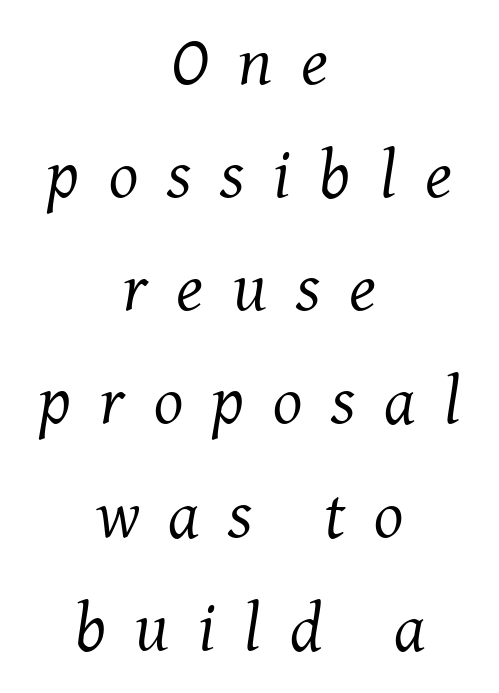
The image shows 69 px regular-weight serif type, italic (leaning right); set centered, normal line spacing (1.64x), unusually wide letter spacing (+0.42 em), not underlined; medium stroke contrast and a medium x-height.
